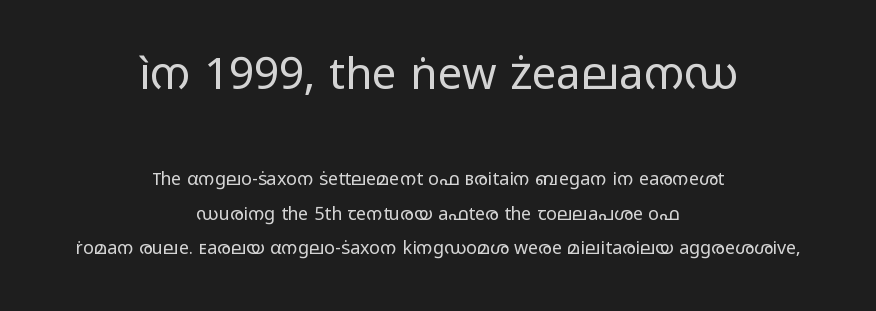
Q: Is the text bold? A: No.
Q: Is the text italic (slanted)? A: No, it is upright.
Q: Is the typeface a serif or a sans-serif typeface? A: Sans-serif.
Q: Is the text underlined? A: No.
Q: How is the paragraph aligned? A: Centered.
Q: Is the spacing between letters normal or unusually wide? A: Normal.
Q: Is the spacing between lines tight, normal or loose? A: Loose.
Q: Which block of text is set in a larger size, the first (top) or the second (bottom)? A: The first (top) one.
Q: Width (condensed, normal, or wide)? A: Wide.
Q: Stroke contrast? A: Low.
Q: x-height? A: Medium.
Q: Monospaced? A: No.
